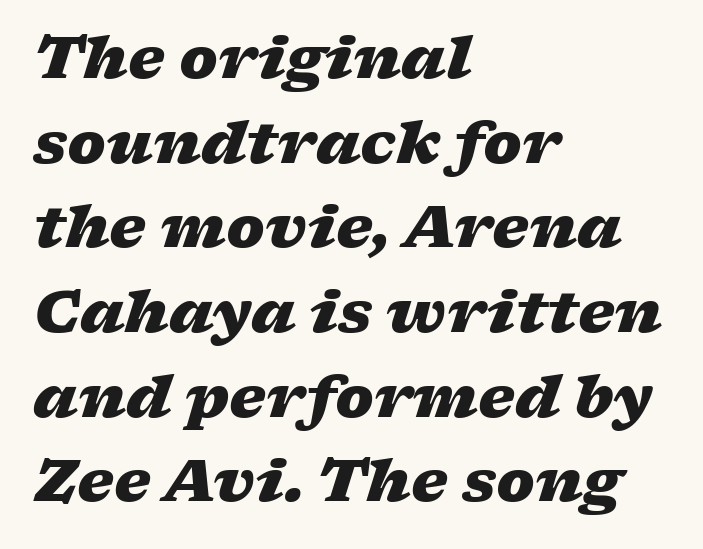
{"italic": "yes", "lean": "right", "slant_degrees": 17, "bold": "yes", "weight": "heavy", "width": "wide", "stroke_contrast": "low", "x_height": "medium", "monospaced": "no", "underline": "no", "align": "left", "line_spacing": "normal", "line_spacing_ratio": 1.46, "letter_spacing": "normal", "letter_spacing_em": 0.0, "glyph_px": 58}
